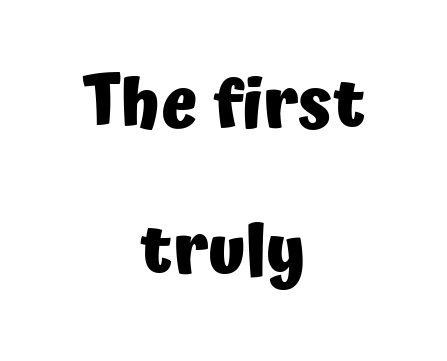
{"serif": "no", "italic": "no", "bold": "yes", "weight": "heavy", "width": "normal", "stroke_contrast": "low", "x_height": "medium", "monospaced": "no", "underline": "no", "align": "center", "line_spacing": "loose", "line_spacing_ratio": 2.14, "letter_spacing": "normal", "letter_spacing_em": 0.0, "glyph_px": 68}
